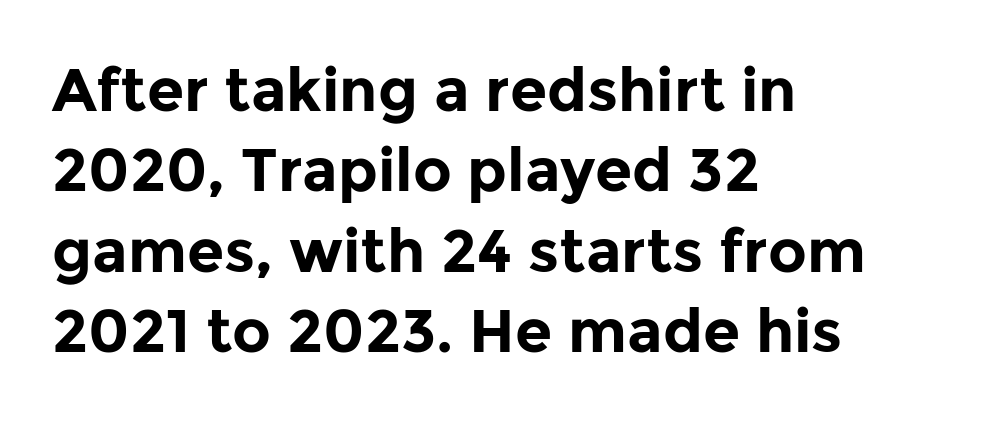
{"serif": "no", "italic": "no", "bold": "yes", "weight": "bold", "width": "normal", "stroke_contrast": "low", "x_height": "medium", "monospaced": "no", "underline": "no", "align": "left", "line_spacing": "normal", "line_spacing_ratio": 1.34, "letter_spacing": "normal", "letter_spacing_em": 0.0, "glyph_px": 60}
